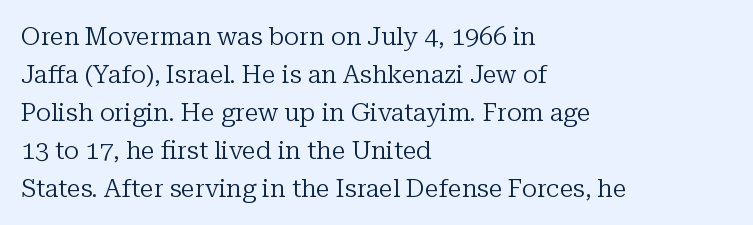
{"italic": "no", "bold": "no", "underline": "no", "align": "left", "line_spacing": "normal", "line_spacing_ratio": 1.52, "letter_spacing": "normal", "letter_spacing_em": 0.0, "glyph_px": 25}
